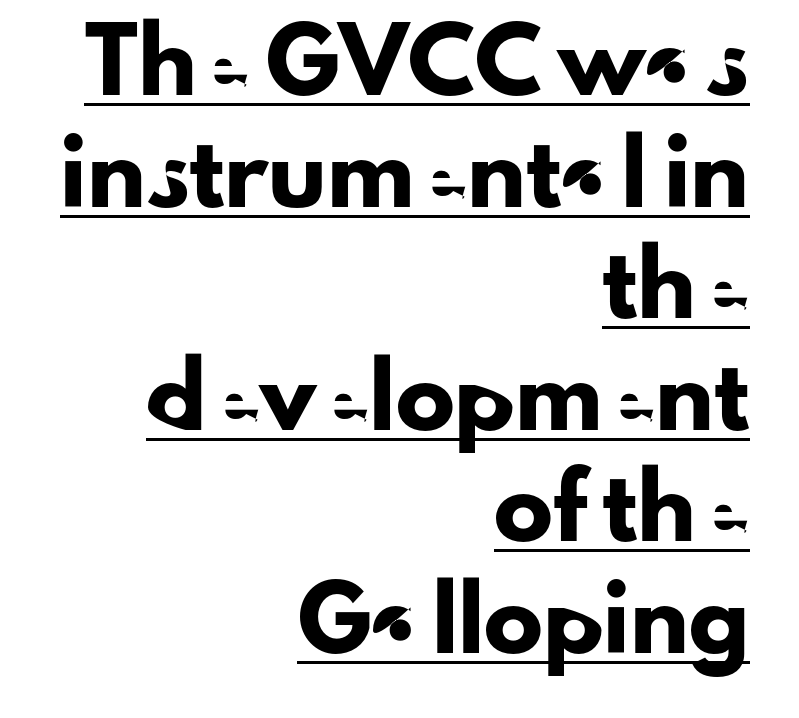
Q: Is the text italic (slanted)? A: No, it is upright.
Q: Is the typeface a serif or a sans-serif typeface? A: Sans-serif.
Q: Is the text underlined? A: Yes.
Q: How is the paragraph aligned? A: Right-aligned.
Q: Is the spacing between letters normal or unusually wide? A: Normal.
Q: Width (condensed, normal, or wide)? A: Normal.
Q: Stroke contrast? A: Low.
Q: x-height? A: Small.
Q: Monospaced? A: No.
